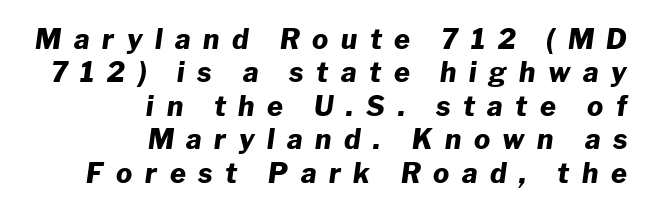
{"italic": "yes", "lean": "right", "slant_degrees": 8, "bold": "yes", "underline": "no", "align": "right", "line_spacing_ratio": 1.24, "letter_spacing": "wide", "letter_spacing_em": 0.47, "glyph_px": 27}
